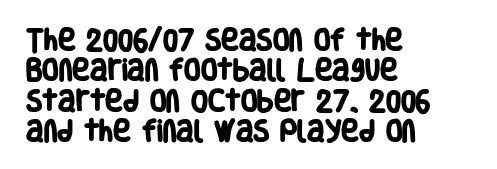
The image shows 24 px bold type; set left-aligned, normal line spacing (1.27x), normal letter spacing, not underlined.
